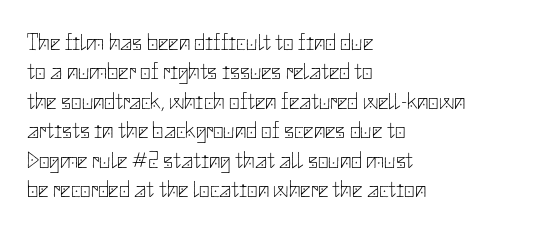
{"italic": "no", "bold": "no", "underline": "no", "align": "left", "line_spacing": "normal", "line_spacing_ratio": 1.28, "letter_spacing": "normal", "letter_spacing_em": 0.0, "glyph_px": 23}
